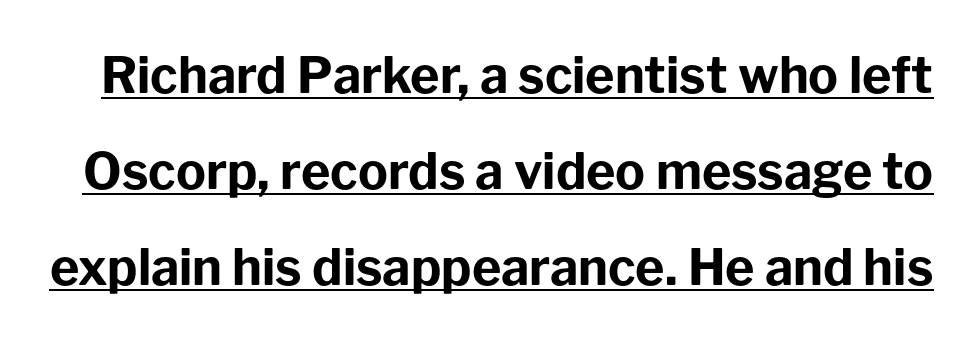
The strokes are fattened all the way to bold. Note the varied advance widths — an 'i' is clearly narrower than an 'm'. Nope, not italic — everything's standing straight. The sample's only ornament is a line tracing under the words. Students, note that the glyphs here touch the page at normal intervals.
